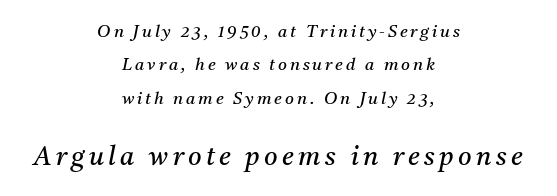
Q: Is the text bold? A: No.
Q: Is the text italic (slanted)? A: Yes, it leans right by about 11 degrees.
Q: Is the text underlined? A: No.
Q: How is the paragraph aligned? A: Centered.
Q: Is the spacing between lines tight, normal or loose? A: Loose.
Q: Which block of text is set in a larger size, the first (top) or the second (bottom)? A: The second (bottom) one.
